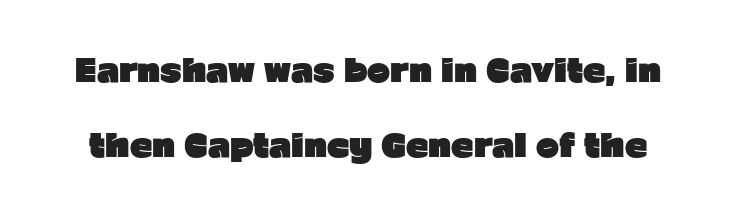
{"serif": "no", "italic": "no", "bold": "yes", "weight": "heavy", "width": "normal", "stroke_contrast": "low", "x_height": "medium", "monospaced": "no", "underline": "no", "line_spacing": "loose", "line_spacing_ratio": 2.42, "letter_spacing": "normal", "letter_spacing_em": 0.0, "glyph_px": 31}
